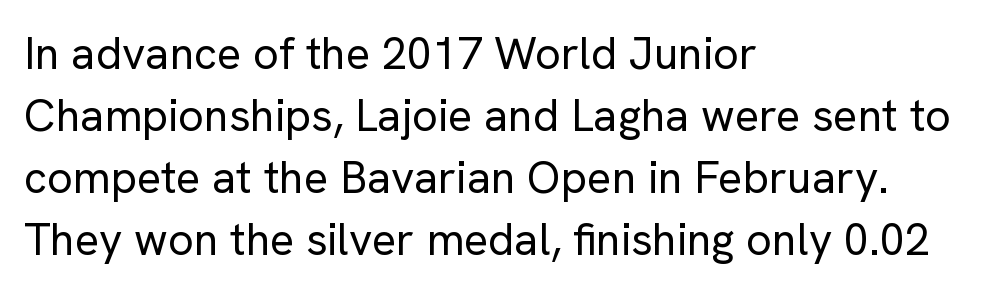
Q: Is the text bold? A: No.
Q: Is the text italic (slanted)? A: No, it is upright.
Q: Is the typeface a serif or a sans-serif typeface? A: Sans-serif.
Q: Is the text underlined? A: No.
Q: How is the paragraph aligned? A: Left-aligned.
Q: Is the spacing between letters normal or unusually wide? A: Normal.
Q: Is the spacing between lines tight, normal or loose? A: Normal.
Q: Width (condensed, normal, or wide)? A: Normal.
Q: Stroke contrast? A: Low.
Q: x-height? A: Medium.
Q: Monospaced? A: No.
